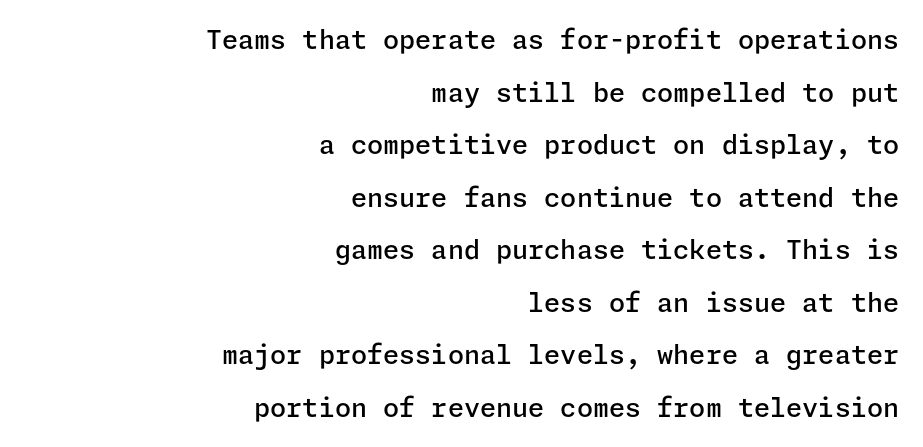
{"italic": "no", "bold": "semi", "underline": "no", "align": "right", "line_spacing": "loose", "line_spacing_ratio": 2.02, "letter_spacing": "normal", "letter_spacing_em": 0.0, "glyph_px": 26}
